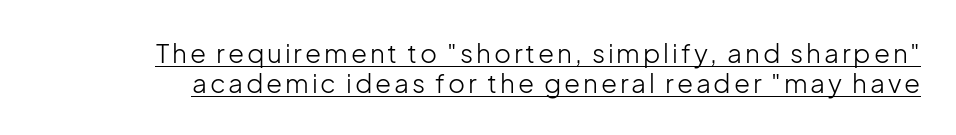
{"italic": "no", "bold": "no", "underline": "yes", "line_spacing": "tight", "line_spacing_ratio": 1.15, "glyph_px": 26}
